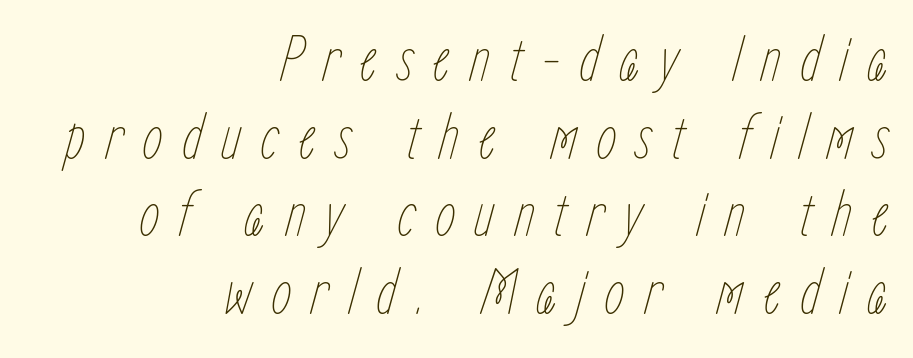
{"italic": "yes", "lean": "right", "slant_degrees": 15, "bold": "no", "weight": "thin", "width": "condensed", "stroke_contrast": "low", "x_height": "medium", "monospaced": "no", "underline": "no", "align": "right", "line_spacing_ratio": 1.16, "letter_spacing": "wide", "letter_spacing_em": 0.28, "glyph_px": 67}
